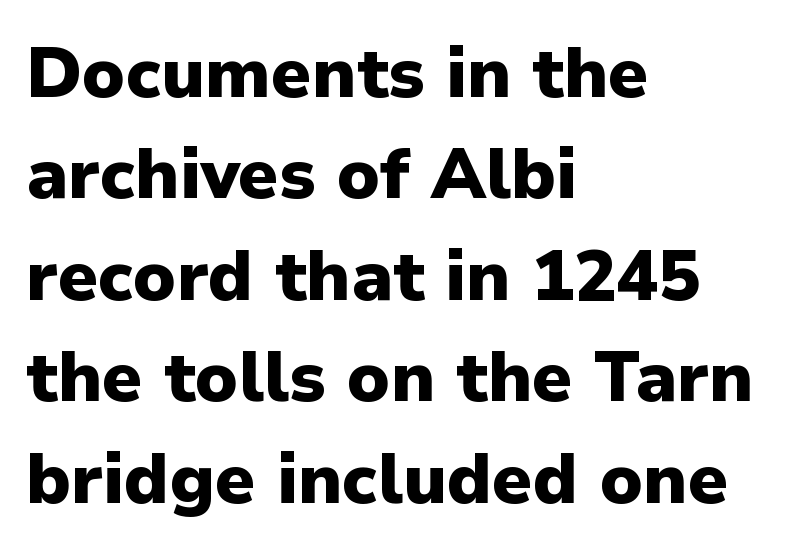
{"serif": "no", "italic": "no", "bold": "yes", "weight": "heavy", "width": "normal", "stroke_contrast": "low", "x_height": "medium", "monospaced": "no", "underline": "no", "align": "left", "line_spacing": "normal", "line_spacing_ratio": 1.45, "letter_spacing": "normal", "letter_spacing_em": 0.0, "glyph_px": 70}
